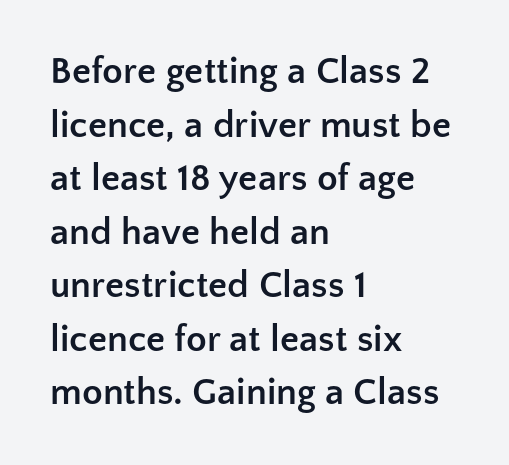
The image shows 38 px semibold sans-serif type, upright; set left-aligned, normal line spacing (1.41x), normal letter spacing, not underlined; low stroke contrast and a medium x-height.
